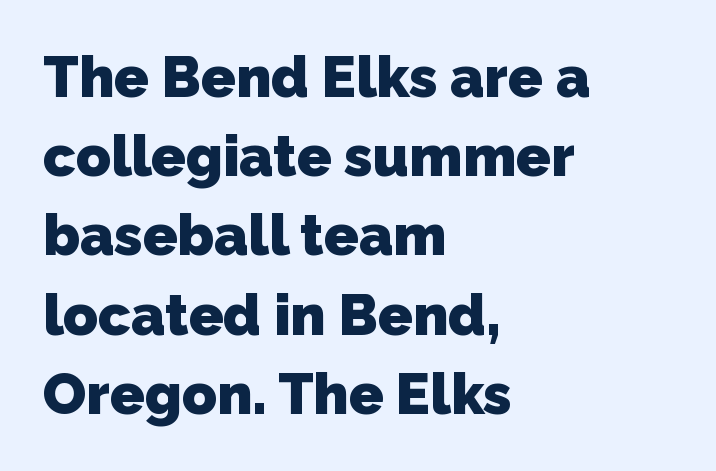
Regular leading. Here the designer chose a conventional face with non-uniform glyph widths. Lines of text with bare space underneath. Note: no serifs on the glyphs.
